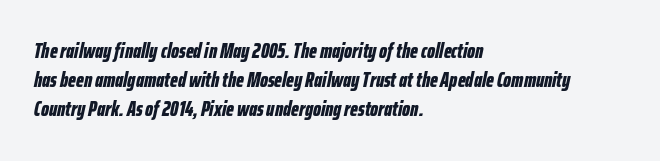
{"italic": "yes", "lean": "right", "slant_degrees": 12, "bold": "yes", "underline": "no", "align": "left", "line_spacing": "normal", "line_spacing_ratio": 1.39, "letter_spacing": "normal", "letter_spacing_em": 0.0, "glyph_px": 21}
